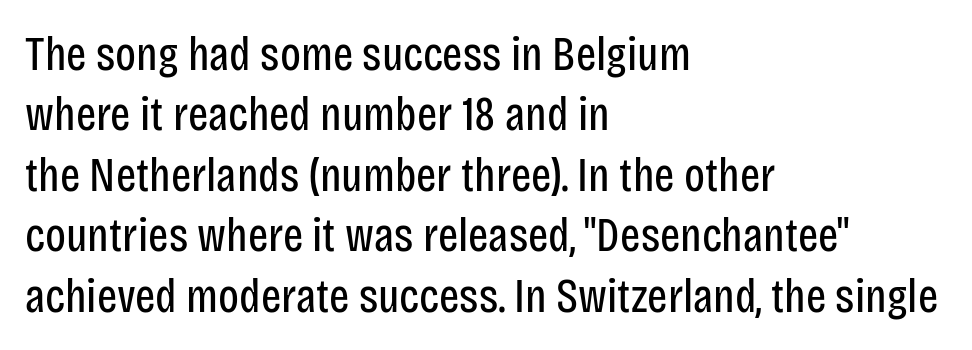
Italic: no, the glyphs are upright roman. No letter is thick-stroked: the sample isn't bold. Clear beneath every line of the passage. Standard letterfit; no display-style spreading of the glyphs.
